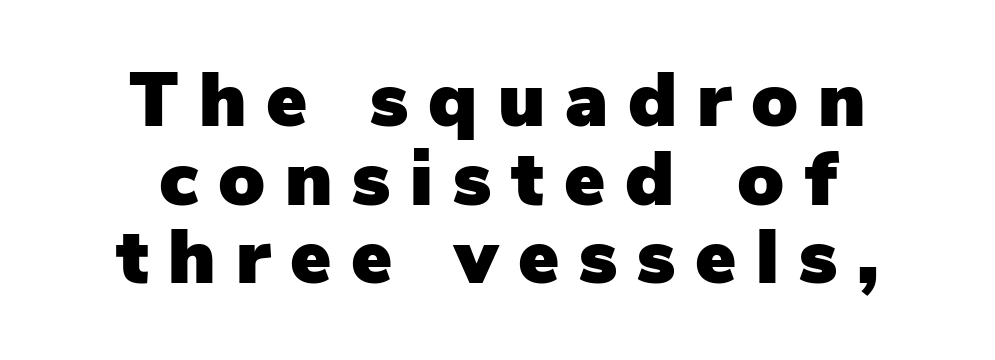
The image shows 77 px sans-serif type, upright; set centered, tight line spacing (1.02x), unusually wide letter spacing (+0.26 em), not underlined; low stroke contrast and a medium x-height.
